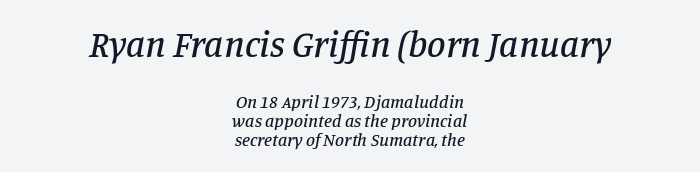
Q: Is the text italic (slanted)? A: Yes, it leans right by about 11 degrees.
Q: Is the typeface a serif or a sans-serif typeface? A: Serif.
Q: Is the text underlined? A: No.
Q: How is the paragraph aligned? A: Centered.
Q: Is the spacing between letters normal or unusually wide? A: Normal.
Q: Is the spacing between lines tight, normal or loose? A: Tight.
Q: Which block of text is set in a larger size, the first (top) or the second (bottom)? A: The first (top) one.
Q: Width (condensed, normal, or wide)? A: Normal.
Q: Stroke contrast? A: Low.
Q: x-height? A: Large.
Q: Monospaced? A: No.
